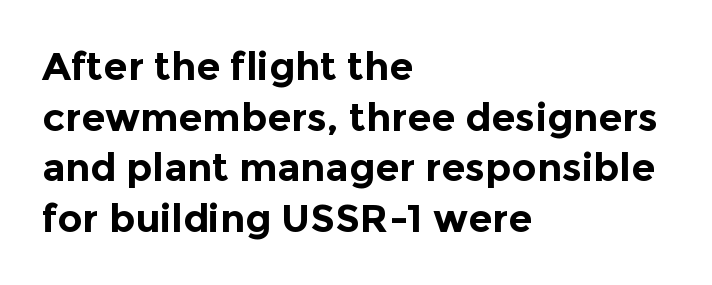
{"serif": "no", "italic": "no", "bold": "yes", "weight": "bold", "width": "normal", "x_height": "medium", "monospaced": "no", "underline": "no", "align": "left", "line_spacing": "normal", "line_spacing_ratio": 1.3, "letter_spacing": "normal", "letter_spacing_em": 0.0, "glyph_px": 39}
